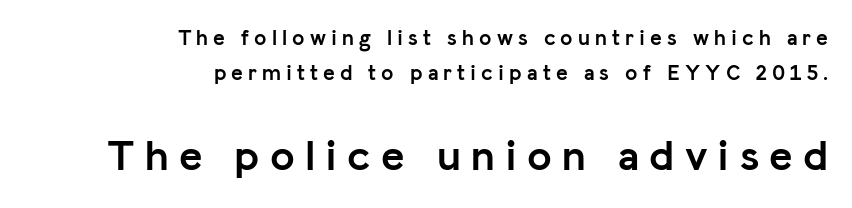
The image shows 44 px semibold sans-serif type, upright; set right-aligned, normal line spacing (1.59x), unusually wide letter spacing (+0.23 em), not underlined; the second (bottom) block is 2.0x larger; low stroke contrast and a medium x-height.
